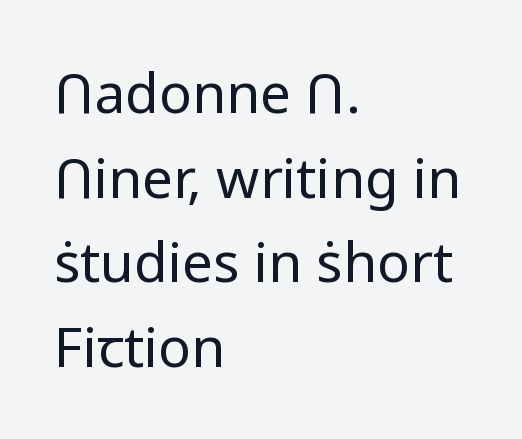
Q: Is the text bold? A: No.
Q: Is the text italic (slanted)? A: No, it is upright.
Q: Is the typeface a serif or a sans-serif typeface? A: Sans-serif.
Q: Is the text underlined? A: No.
Q: How is the paragraph aligned? A: Left-aligned.
Q: Is the spacing between letters normal or unusually wide? A: Normal.
Q: Is the spacing between lines tight, normal or loose? A: Normal.
Q: Width (condensed, normal, or wide)? A: Normal.
Q: Stroke contrast? A: Low.
Q: x-height? A: Medium.
Q: Monospaced? A: No.
